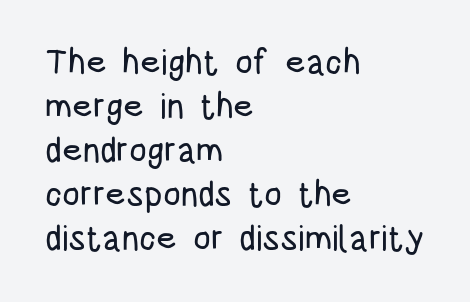
How are the letters spaced? Ordinarily, with no added tracking. Visually the block forms a straight wall on the left and a jagged coastline on the right. Ascenders rise straight up at ninety degrees. Here the designer chose a conventional face with non-uniform glyph widths.
